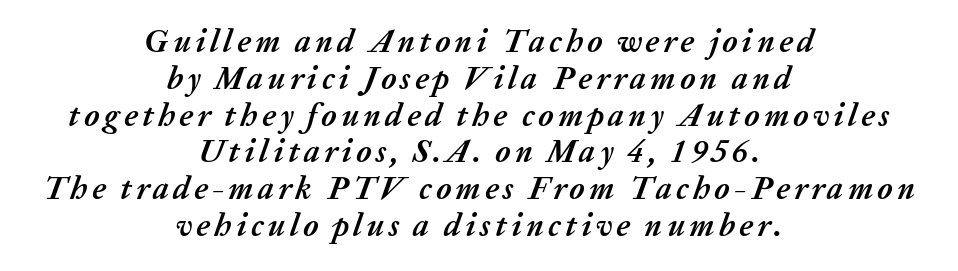
The image shows 32 px semibold type, italic (leaning right); set centered, tight line spacing (1.15x), not underlined; medium stroke contrast and a medium x-height.
